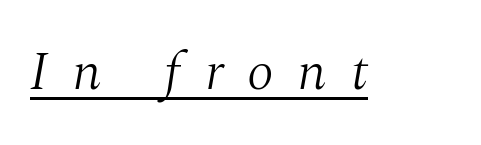
The image shows 55 px light serif type, italic (leaning right); set unusually wide letter spacing (+0.44 em), underlined; medium stroke contrast and a medium x-height.
